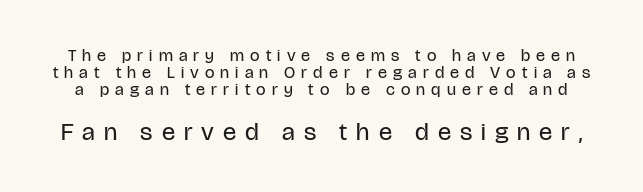
A typesetter would call this heavily tracked-out type. Posture: vertical. The passage shown is not underscored anywhere. In this sample the second text group is rendered at the bigger scale. Ink coverage per letter is moderate at most.
